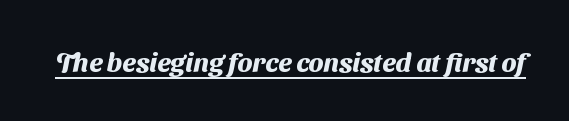
The image shows 27 px bold type; set normal letter spacing, underlined.
